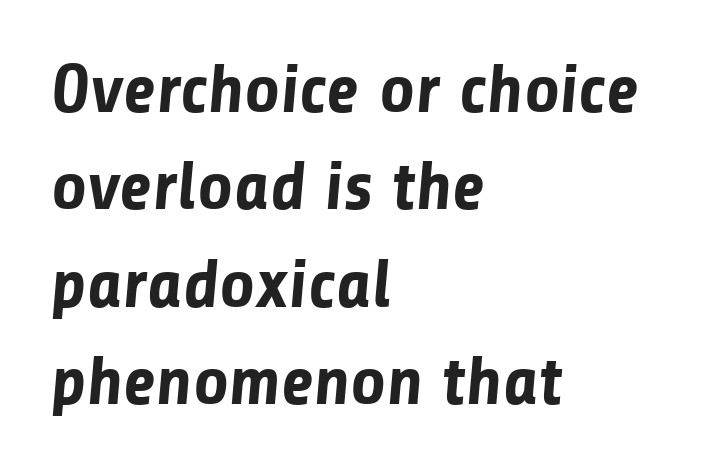
The image shows 69 px bold sans-serif type; set left-aligned, normal line spacing (1.41x), normal letter spacing, not underlined; low stroke contrast and a medium x-height.
